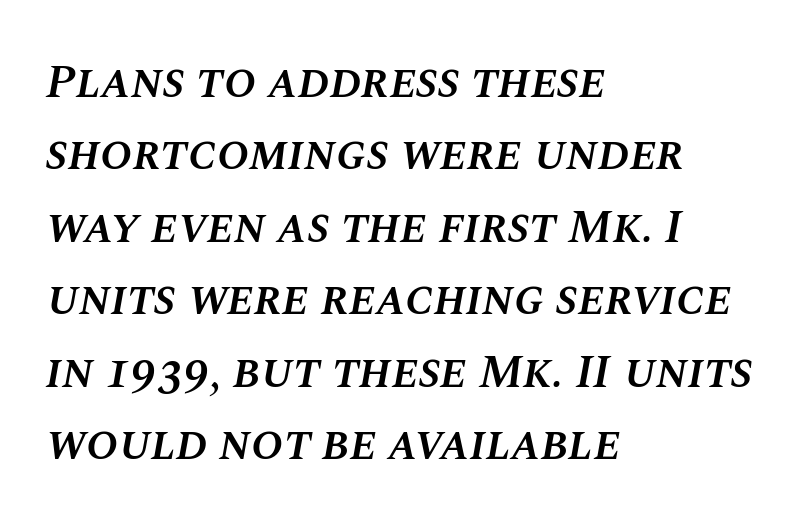
Q: Is the text bold? A: Semi-bold.
Q: Is the text italic (slanted)? A: Yes, it leans right by about 10 degrees.
Q: Is the text underlined? A: No.
Q: How is the paragraph aligned? A: Left-aligned.
Q: Is the spacing between letters normal or unusually wide? A: Normal.
Q: Is the spacing between lines tight, normal or loose? A: Normal.
Q: Width (condensed, normal, or wide)? A: Normal.
Q: Stroke contrast? A: Medium.
Q: x-height? A: Large.
Q: Monospaced? A: No.
